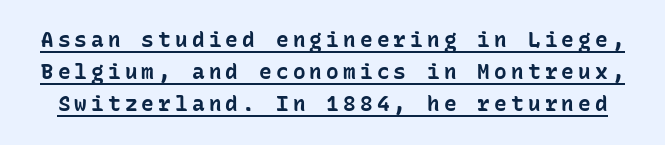
{"italic": "no", "bold": "yes", "underline": "yes", "line_spacing": "normal", "line_spacing_ratio": 1.53, "letter_spacing": "wide", "letter_spacing_em": 0.2, "glyph_px": 21}
